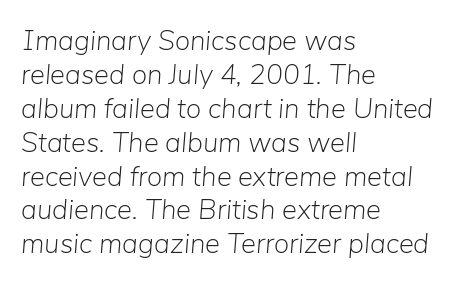
{"italic": "yes", "lean": "right", "slant_degrees": 5, "bold": "no", "weight": "light", "width": "normal", "stroke_contrast": "low", "x_height": "medium", "monospaced": "no", "underline": "no", "align": "left", "line_spacing_ratio": 1.21, "letter_spacing": "normal", "letter_spacing_em": 0.0, "glyph_px": 28}
